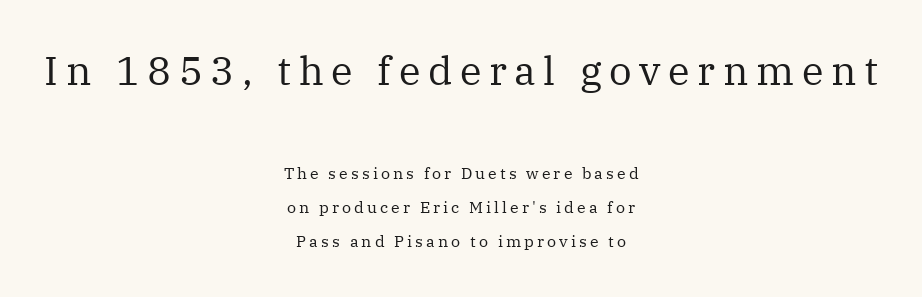
{"serif": "yes", "italic": "no", "bold": "no", "weight": "regular", "width": "normal", "stroke_contrast": "medium", "x_height": "medium", "monospaced": "no", "underline": "no", "align": "center", "line_spacing": "loose", "line_spacing_ratio": 2.14, "larger_block": "first", "size_ratio": 2.5, "glyph_px": 40}
